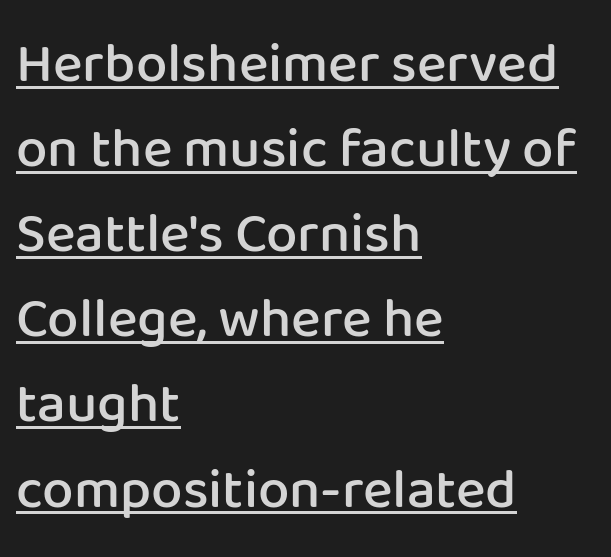
This block has exactly the height ordinary leading produces. The rendering uses natural spacing where letterforms have individual widths. You can see a thin bar hugging the bottom of the glyphs. Serifs: no, the terminals of the letterforms are clean. The rag falls on the right side of this text block.
